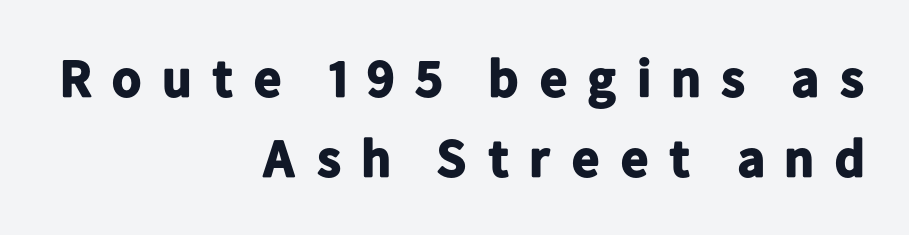
Think of a printed novel: that variable character pitch is what you see here. Heavy-handed strokes throughout: this text is bold. The ragged edge is on the left, which tells us the setting is flush right. Loose tracking; the words dissolve into strings of separated letters. Classification — sans serif.
